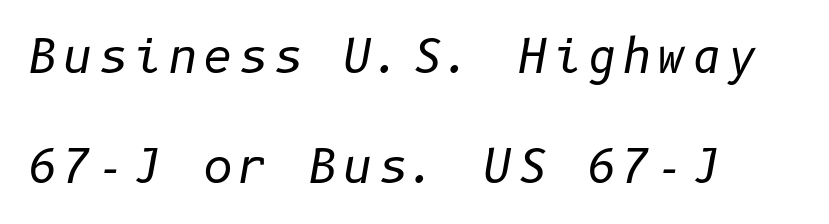
{"italic": "yes", "lean": "right", "slant_degrees": 10, "bold": "no", "weight": "regular", "width": "normal", "stroke_contrast": "low", "x_height": "medium", "underline": "no", "align": "left", "line_spacing": "loose", "line_spacing_ratio": 2.4, "glyph_px": 46}
